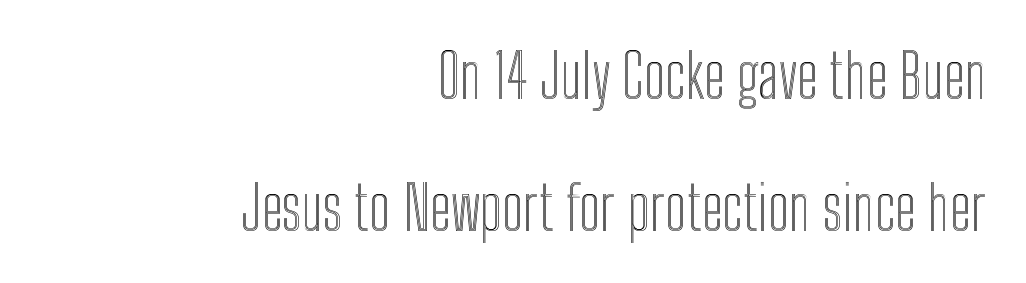
The image shows 60 px condensed type, upright; set right-aligned, loose line spacing (2.2x), normal letter spacing, not underlined; a medium x-height.
